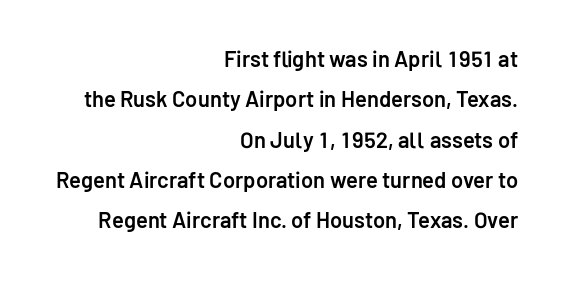
{"italic": "no", "bold": "semi", "underline": "no", "align": "right", "line_spacing_ratio": 1.83, "letter_spacing": "normal", "letter_spacing_em": 0.0, "glyph_px": 22}
